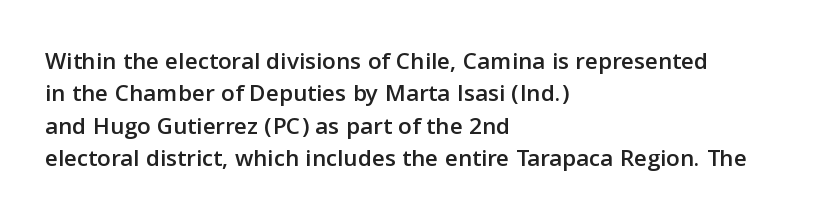
Is there much room between lines? A standard amount, neither cramped nor airy. The passage shown is not underscored anywhere. Visually the block forms a straight wall on the left and a jagged coastline on the right. The lettering holds an erect, upright posture throughout. This rendering leaves character spacing at its baseline value.
